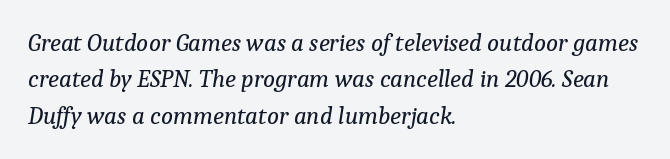
The image shows 25 px text type, italic (leaning right); set left-aligned, normal line spacing (1.46x), normal letter spacing, not underlined.
